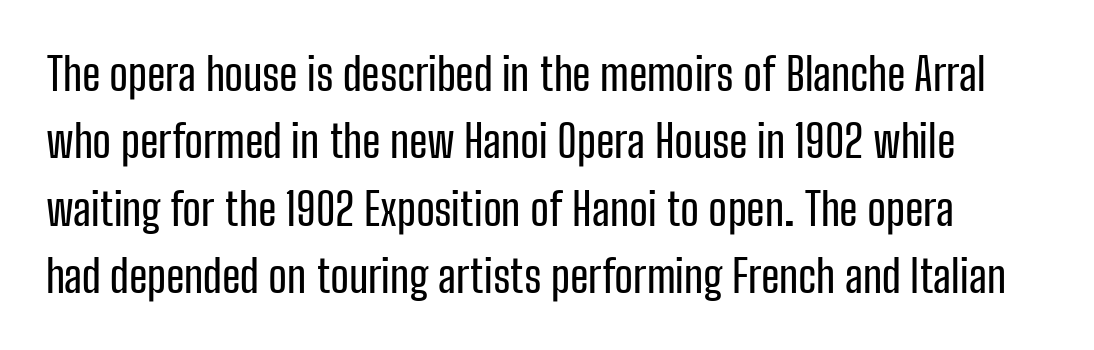
The image shows 45 px condensed sans-serif type, upright; set normal line spacing (1.5x), normal letter spacing, not underlined; low stroke contrast and a medium x-height.
